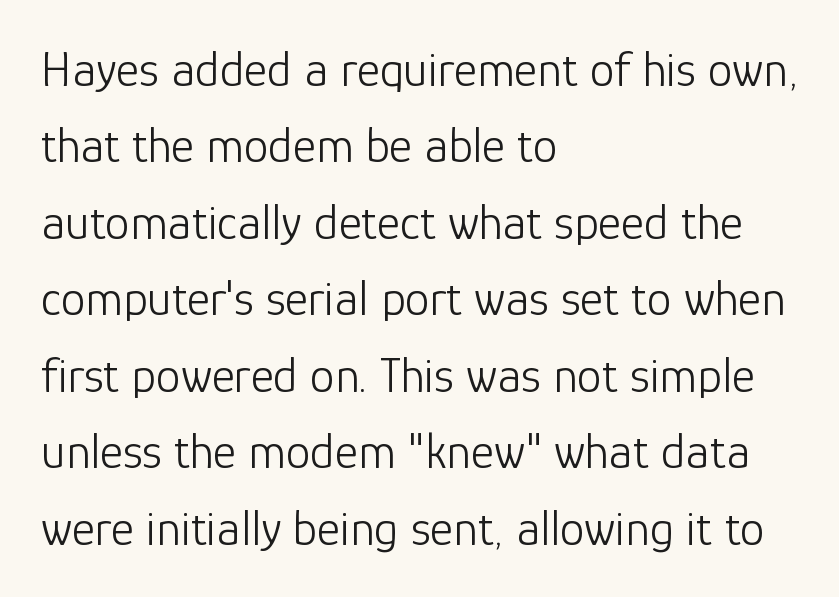
Q: Is the text bold? A: No.
Q: Is the text italic (slanted)? A: No, it is upright.
Q: Is the typeface a serif or a sans-serif typeface? A: Sans-serif.
Q: Is the text underlined? A: No.
Q: How is the paragraph aligned? A: Left-aligned.
Q: Is the spacing between letters normal or unusually wide? A: Normal.
Q: Is the spacing between lines tight, normal or loose? A: Normal.
Q: Width (condensed, normal, or wide)? A: Normal.
Q: Stroke contrast? A: Low.
Q: x-height? A: Medium.
Q: Monospaced? A: No.
